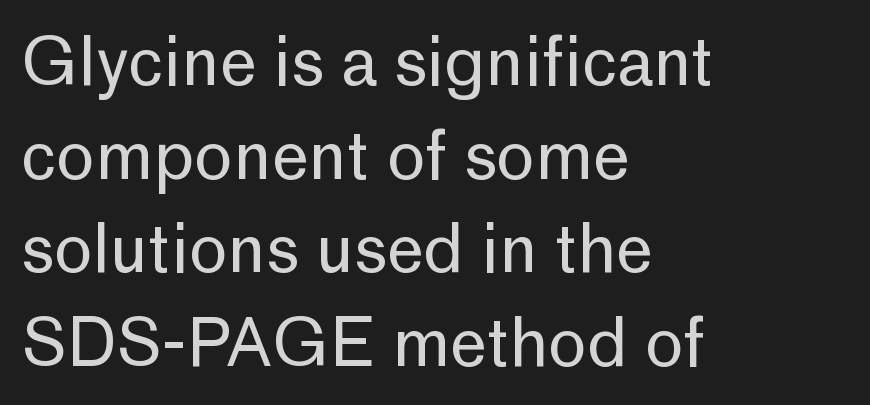
The line-height multiplier appears to be the usual default. This rendering leaves character spacing at its baseline value. Descenders are the only things crossing below the line. Classification — sans serif. Varying glyph widths throughout — classic text-font behaviour.
